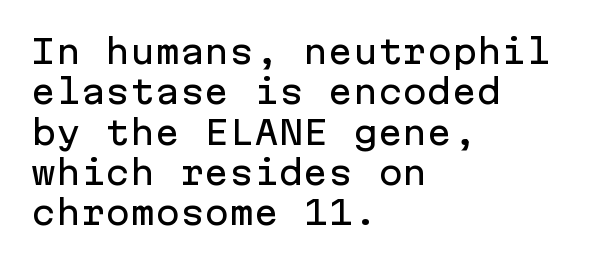
{"serif": "no", "italic": "no", "width": "normal", "stroke_contrast": "low", "x_height": "medium", "monospaced": "yes", "underline": "no", "align": "left", "line_spacing_ratio": 1.22, "letter_spacing": "normal", "letter_spacing_em": 0.0, "glyph_px": 33}
